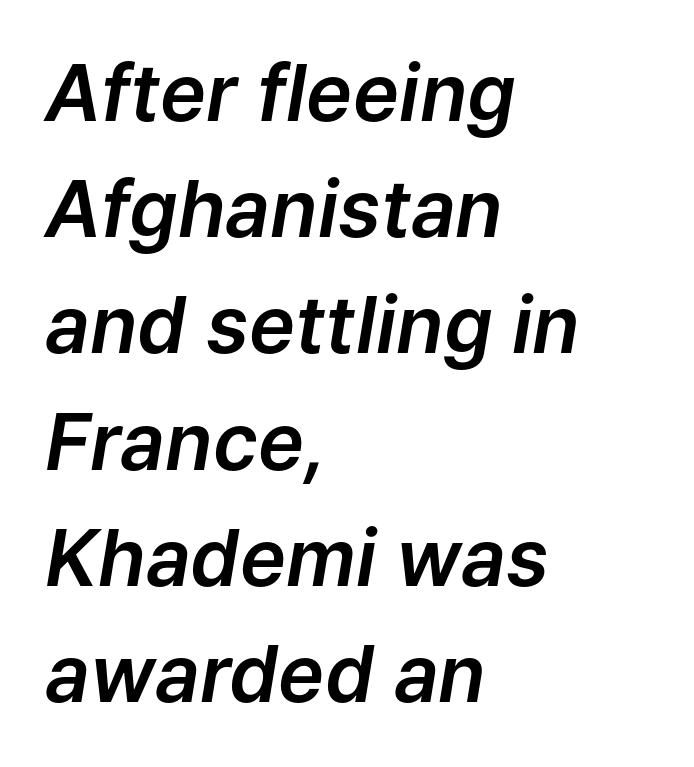
{"italic": "yes", "lean": "right", "slant_degrees": 9, "width": "normal", "stroke_contrast": "low", "x_height": "medium", "monospaced": "no", "underline": "no", "align": "left", "line_spacing": "normal", "line_spacing_ratio": 1.49, "letter_spacing": "normal", "letter_spacing_em": 0.0, "glyph_px": 78}
